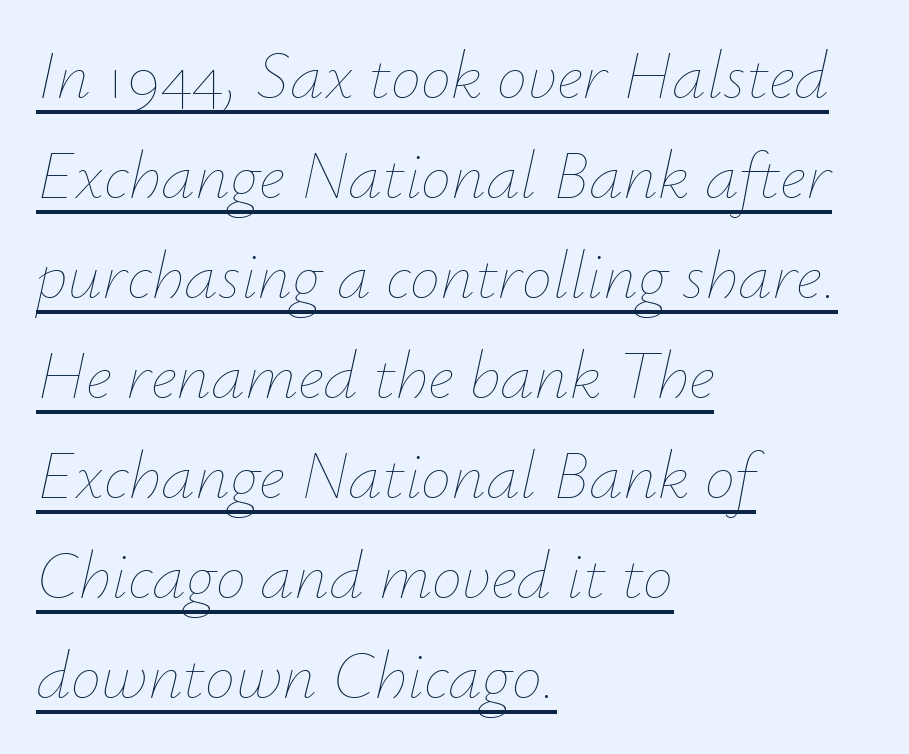
{"italic": "yes", "lean": "right", "slant_degrees": 12, "bold": "no", "weight": "thin", "width": "normal", "stroke_contrast": "low", "x_height": "small", "monospaced": "no", "underline": "yes", "align": "left", "line_spacing": "normal", "line_spacing_ratio": 1.47, "letter_spacing": "normal", "letter_spacing_em": 0.0, "glyph_px": 68}
